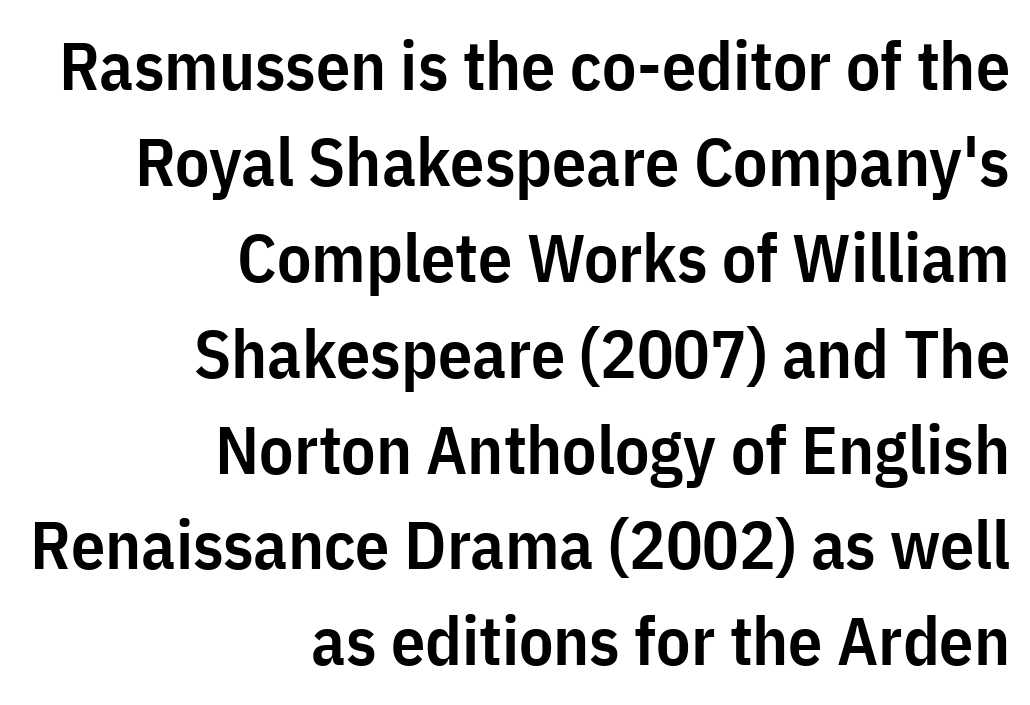
The image shows 68 px semibold, condensed sans-serif type, upright; set right-aligned, normal line spacing (1.41x), normal letter spacing, not underlined; low stroke contrast and a medium x-height.
